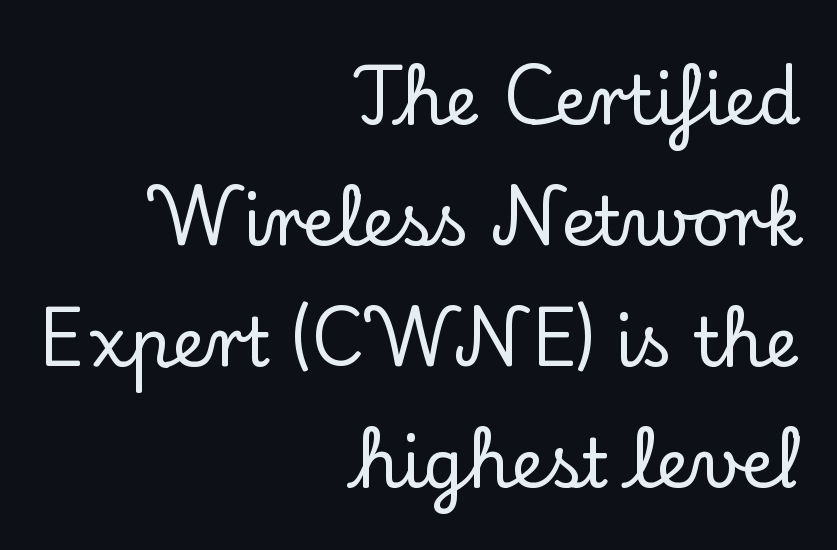
The face used here is seriffed, in the tradition of book romans. Varying glyph widths throughout — classic text-font behaviour. Words appear dense and cohesive because spacing is normal. Alignment: flush right. You can tell it's not italic because the verticals are truly vertical. The words here are not underlined.
